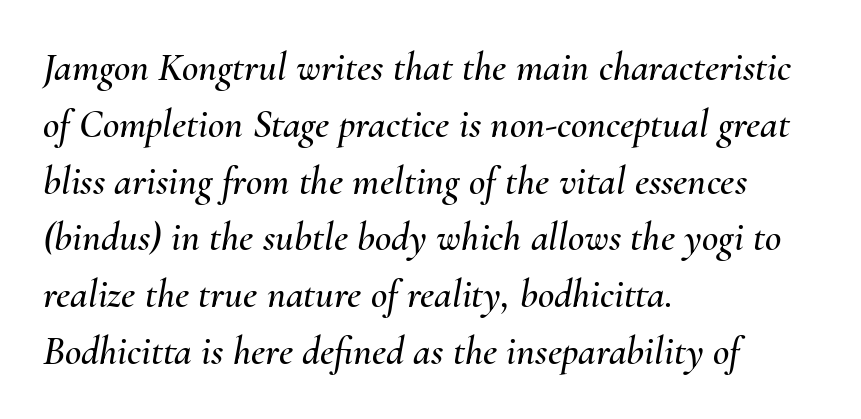
Q: Is the text italic (slanted)? A: Yes, it leans right by about 10 degrees.
Q: Is the text underlined? A: No.
Q: How is the paragraph aligned? A: Left-aligned.
Q: Is the spacing between letters normal or unusually wide? A: Normal.
Q: Is the spacing between lines tight, normal or loose? A: Normal.
Q: Width (condensed, normal, or wide)? A: Normal.
Q: Stroke contrast? A: Medium.
Q: x-height? A: Small.
Q: Monospaced? A: No.
